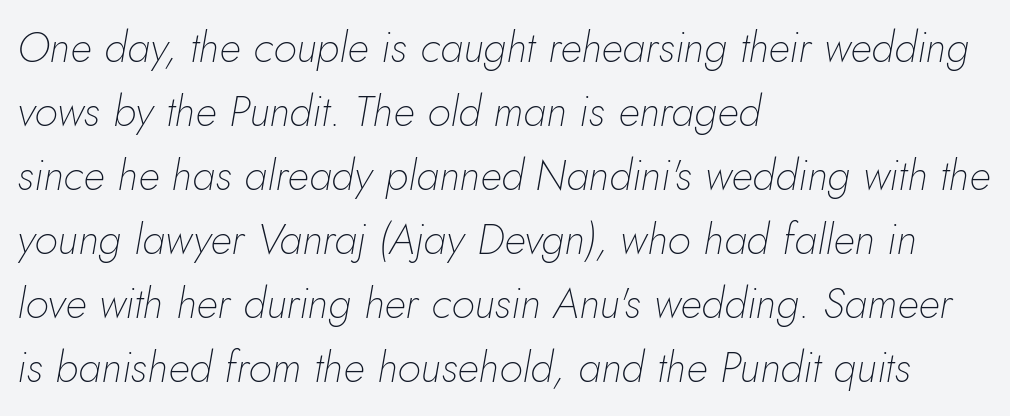
{"italic": "yes", "lean": "right", "slant_degrees": 10, "bold": "no", "weight": "thin", "width": "normal", "stroke_contrast": "low", "x_height": "small", "monospaced": "no", "underline": "no", "align": "left", "line_spacing": "normal", "line_spacing_ratio": 1.49, "letter_spacing": "normal", "letter_spacing_em": 0.0, "glyph_px": 43}
